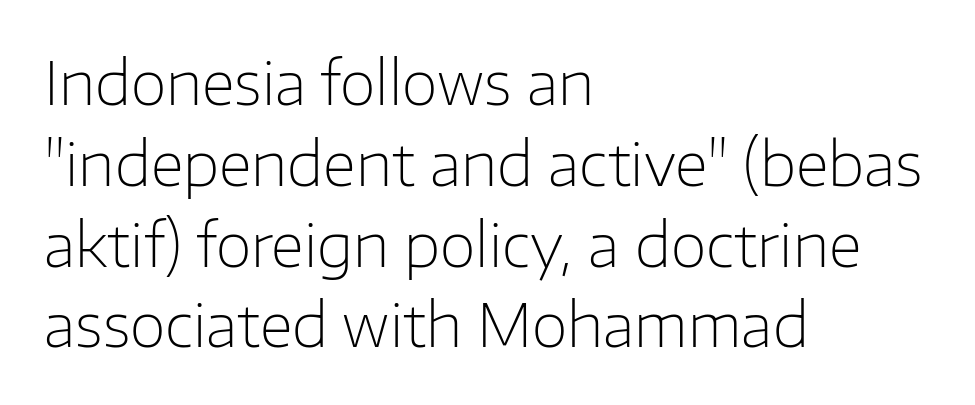
The string is rendered with underlining switched off. Glyph-to-glyph distance matches everyday printed text. Note the varied advance widths — an 'i' is clearly narrower than an 'm'. One-word summary of the alignment: left.
